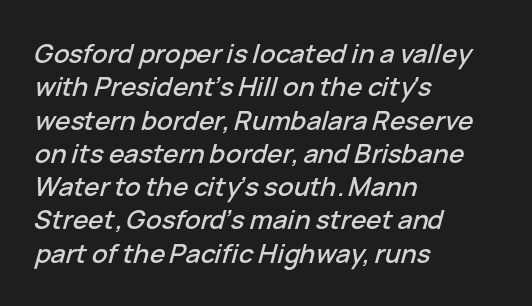
{"italic": "yes", "lean": "right", "slant_degrees": 15, "underline": "no", "align": "left", "line_spacing": "normal", "line_spacing_ratio": 1.28, "letter_spacing": "normal", "letter_spacing_em": 0.0, "glyph_px": 26}
